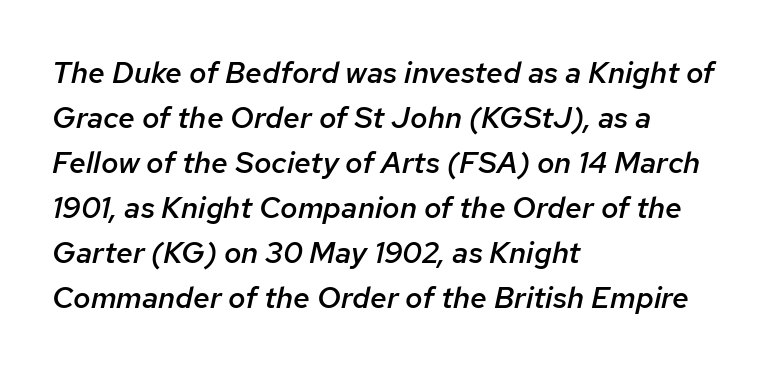
Q: Is the text bold? A: Semi-bold.
Q: Is the text italic (slanted)? A: Yes, it leans right by about 12 degrees.
Q: Is the text underlined? A: No.
Q: How is the paragraph aligned? A: Left-aligned.
Q: Is the spacing between letters normal or unusually wide? A: Normal.
Q: Is the spacing between lines tight, normal or loose? A: Normal.
Q: Width (condensed, normal, or wide)? A: Normal.
Q: Stroke contrast? A: Low.
Q: x-height? A: Medium.
Q: Monospaced? A: No.
